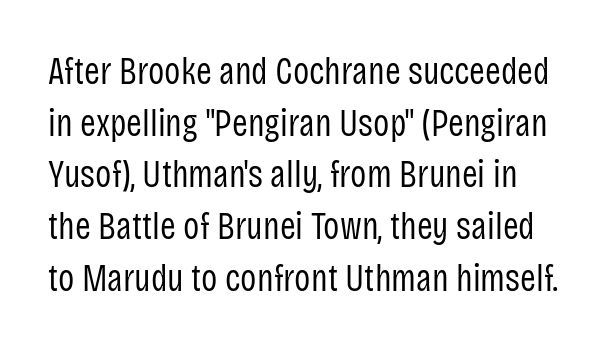
{"serif": "no", "italic": "no", "bold": "no", "weight": "regular", "width": "condensed", "stroke_contrast": "low", "x_height": "large", "monospaced": "no", "underline": "no", "line_spacing": "normal", "line_spacing_ratio": 1.36, "letter_spacing": "normal", "letter_spacing_em": 0.0, "glyph_px": 38}
